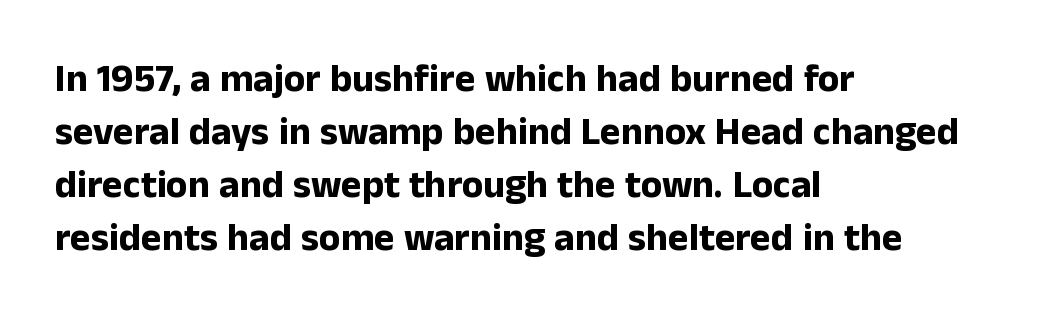
One glance says typical: line gaps are just what's usual. The passage is arranged the way most books set body copy — flush left. The type sits square on the baseline with zero lean. Is this a fixed-width face? No — the glyphs have proportional, varying widths. The characters display no serif detailing; their extremities are plain. Students, this is bold: see how much ink each stroke carries.
